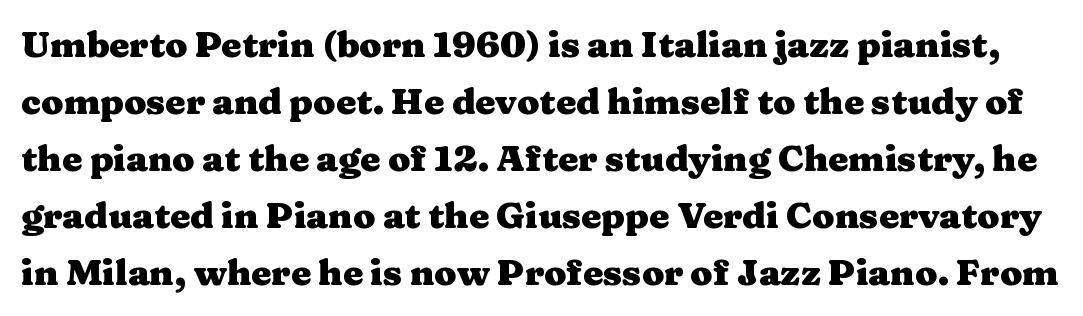
{"serif": "yes", "italic": "no", "bold": "yes", "weight": "heavy", "width": "wide", "stroke_contrast": "medium", "x_height": "medium", "monospaced": "no", "underline": "no", "line_spacing": "normal", "line_spacing_ratio": 1.58, "letter_spacing": "normal", "letter_spacing_em": 0.0, "glyph_px": 36}
